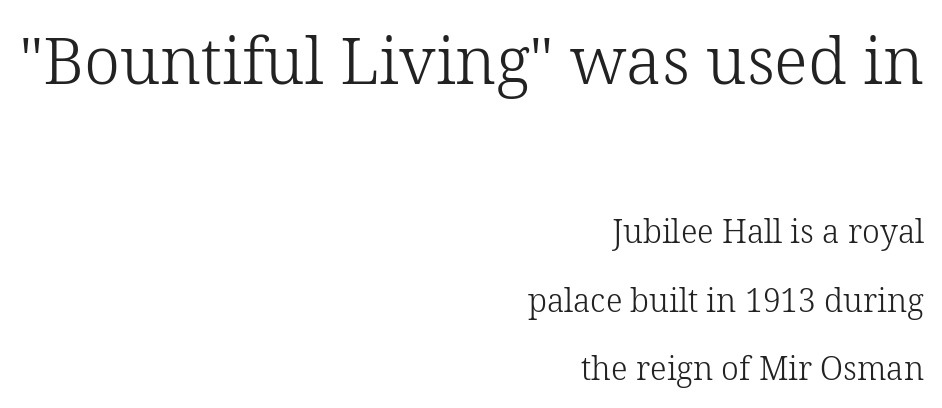
The image shows 65 px light serif type, upright; set right-aligned, loose line spacing (2.15x), normal letter spacing, not underlined; the first (top) block is 2.03x larger; low stroke contrast and a medium x-height.
